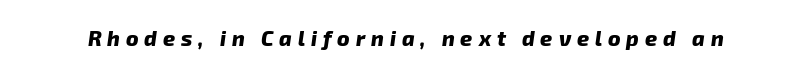
{"italic": "yes", "lean": "right", "slant_degrees": 8, "bold": "yes", "underline": "no", "letter_spacing": "wide", "letter_spacing_em": 0.28, "glyph_px": 21}
